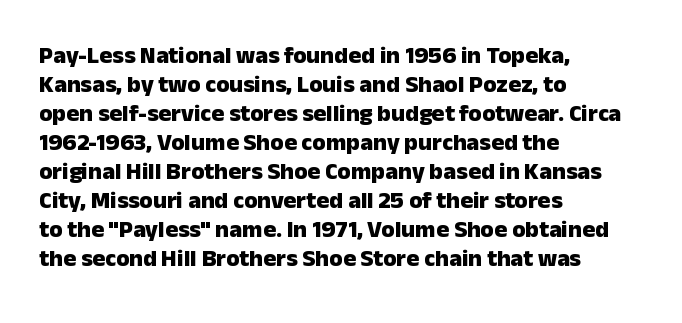
The image shows 24 px bold type, upright; set left-aligned, line spacing 1.21x, normal letter spacing, not underlined.
